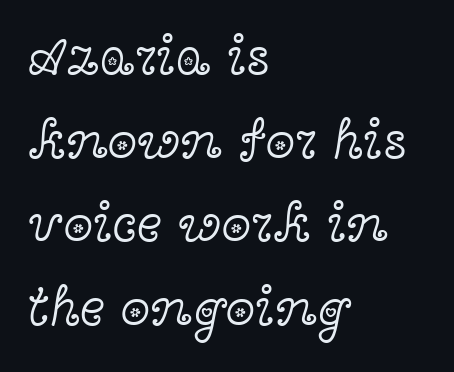
Q: Is the text bold? A: No.
Q: Is the text italic (slanted)? A: No, it is upright.
Q: Is the typeface a serif or a sans-serif typeface? A: Serif.
Q: Is the text underlined? A: No.
Q: How is the paragraph aligned? A: Left-aligned.
Q: Is the spacing between letters normal or unusually wide? A: Normal.
Q: Is the spacing between lines tight, normal or loose? A: Normal.
Q: Width (condensed, normal, or wide)? A: Wide.
Q: x-height? A: Medium.
Q: Monospaced? A: No.
